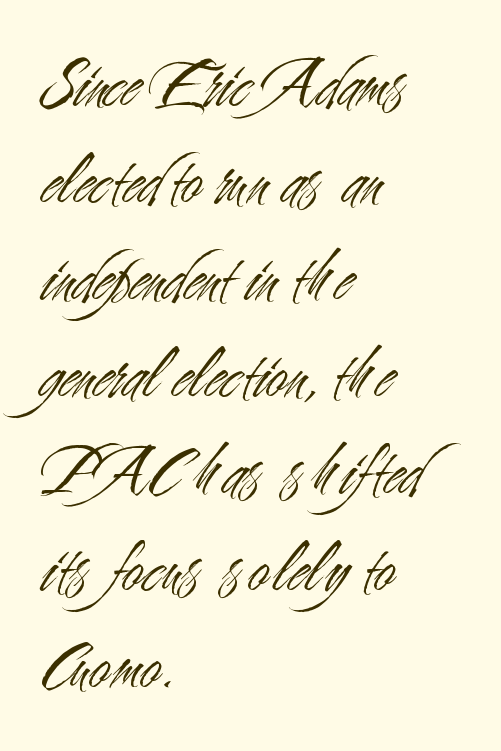
Q: Is the text bold? A: No.
Q: Is the text italic (slanted)? A: Yes.
Q: Is the typeface a serif or a sans-serif typeface? A: Sans-serif.
Q: Is the text underlined? A: No.
Q: How is the paragraph aligned? A: Left-aligned.
Q: Is the spacing between letters normal or unusually wide? A: Normal.
Q: Is the spacing between lines tight, normal or loose? A: Normal.
Q: Width (condensed, normal, or wide)? A: Condensed.
Q: Stroke contrast? A: Medium.
Q: x-height? A: Small.
Q: Monospaced? A: No.
